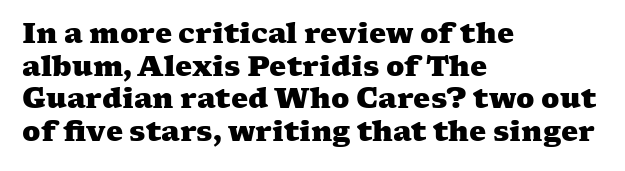
Q: Is the text bold? A: Yes.
Q: Is the text underlined? A: No.
Q: How is the paragraph aligned? A: Left-aligned.
Q: Is the spacing between letters normal or unusually wide? A: Normal.
